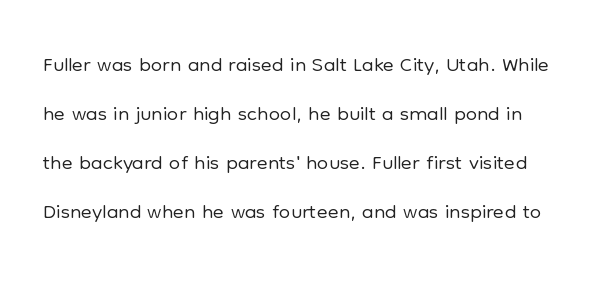
The image shows 32 px light sans-serif type, upright; set normal line spacing (1.53x), normal letter spacing, not underlined; low stroke contrast and a medium x-height.
